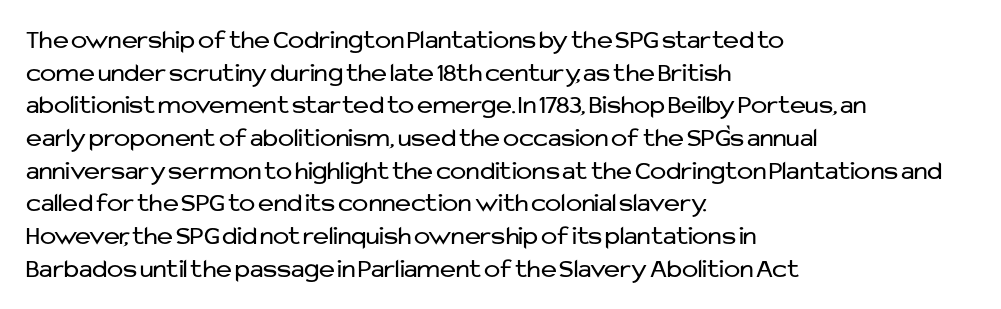
What stands out about the letter spacing? Nothing — it is the standard amount. This is not heavy type; no bold has been used. Just letters on the line, the space beneath them empty. Notice how the stems are strictly vertical — no italics here. This rendering uses left alignment, leaving the right contour irregular.
